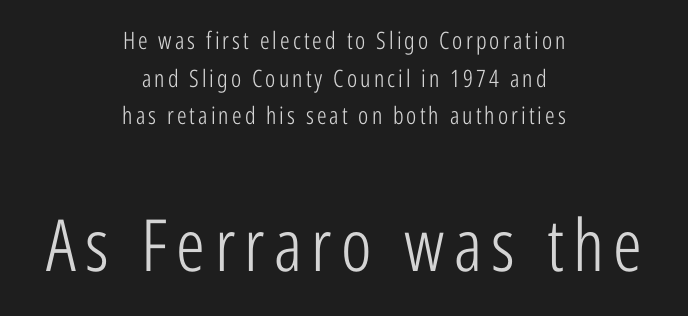
Q: Is the text bold? A: No.
Q: Is the text italic (slanted)? A: No, it is upright.
Q: Is the typeface a serif or a sans-serif typeface? A: Sans-serif.
Q: Is the text underlined? A: No.
Q: How is the paragraph aligned? A: Centered.
Q: Is the spacing between lines tight, normal or loose? A: Normal.
Q: Which block of text is set in a larger size, the first (top) or the second (bottom)? A: The second (bottom) one.
Q: Width (condensed, normal, or wide)? A: Condensed.
Q: Stroke contrast? A: Low.
Q: x-height? A: Medium.
Q: Monospaced? A: No.
